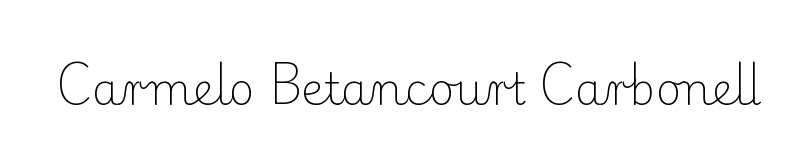
{"serif": "yes", "italic": "no", "bold": "no", "weight": "light", "width": "normal", "stroke_contrast": "low", "x_height": "small", "monospaced": "no", "underline": "no", "letter_spacing": "normal", "letter_spacing_em": 0.0, "glyph_px": 44}
